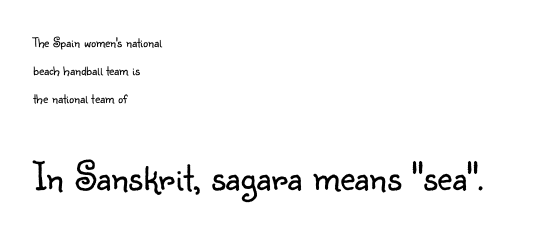
Q: Is the text bold? A: No.
Q: Is the text italic (slanted)? A: No, it is upright.
Q: Is the typeface a serif or a sans-serif typeface? A: Sans-serif.
Q: Is the text underlined? A: No.
Q: How is the paragraph aligned? A: Left-aligned.
Q: Is the spacing between letters normal or unusually wide? A: Normal.
Q: Is the spacing between lines tight, normal or loose? A: Loose.
Q: Which block of text is set in a larger size, the first (top) or the second (bottom)? A: The second (bottom) one.
Q: Width (condensed, normal, or wide)? A: Normal.
Q: Stroke contrast? A: Low.
Q: x-height? A: Small.
Q: Monospaced? A: No.
